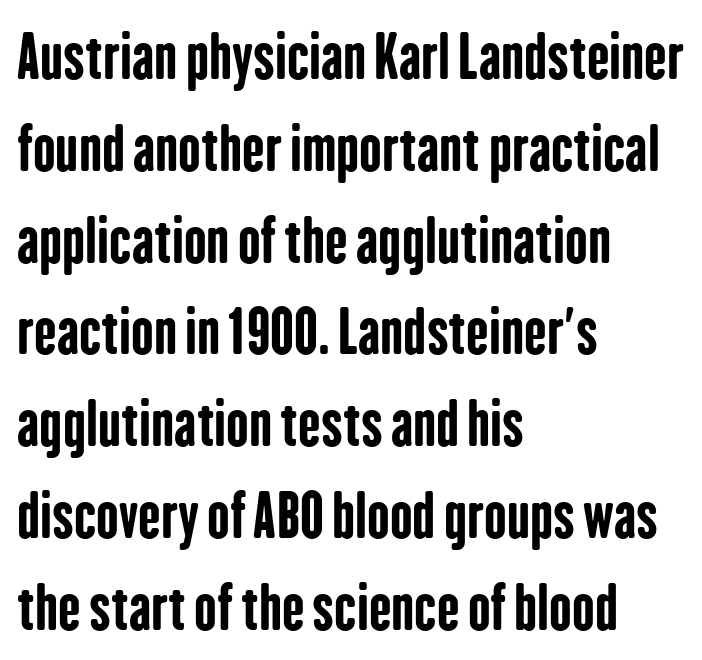
Leftover space on each line is placed entirely after the last word. Heft: maximum for text — a bold. When letters stand straight like this, we call the style roman or upright. The tracking reads as untouched default to a designer's eye.
